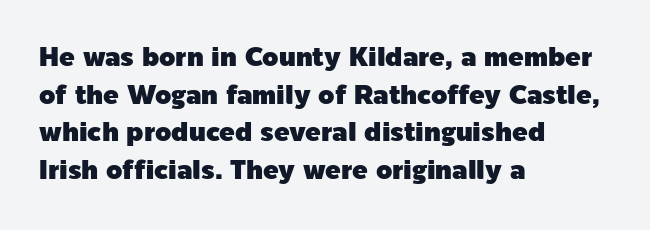
The image shows 26 px text type, upright; set left-aligned, normal line spacing (1.45x), normal letter spacing, not underlined.
